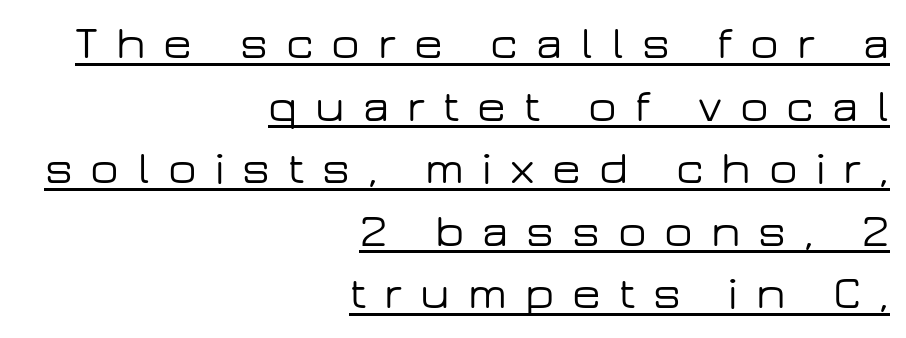
{"serif": "no", "italic": "no", "width": "wide", "stroke_contrast": "low", "x_height": "medium", "monospaced": "no", "underline": "yes", "align": "right", "line_spacing": "normal", "line_spacing_ratio": 1.33, "letter_spacing": "wide", "letter_spacing_em": 0.38, "glyph_px": 47}
